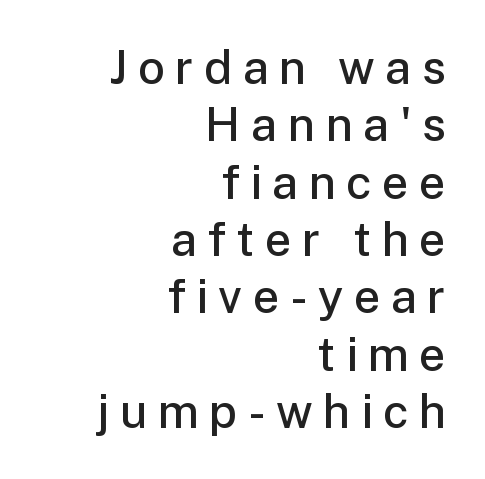
Q: Is the text bold? A: Semi-bold.
Q: Is the text italic (slanted)? A: No, it is upright.
Q: Is the typeface a serif or a sans-serif typeface? A: Sans-serif.
Q: Is the text underlined? A: No.
Q: How is the paragraph aligned? A: Right-aligned.
Q: Is the spacing between letters normal or unusually wide? A: Unusually wide.
Q: Width (condensed, normal, or wide)? A: Normal.
Q: Stroke contrast? A: Low.
Q: x-height? A: Medium.
Q: Monospaced? A: No.
